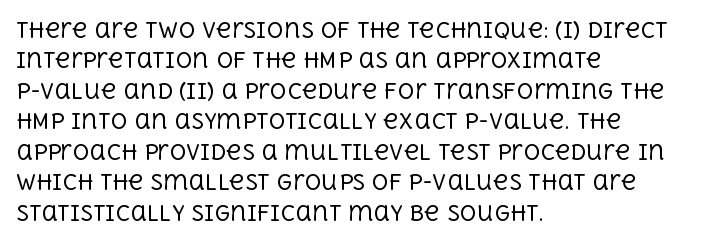
{"italic": "no", "bold": "no", "underline": "no", "align": "left", "line_spacing": "normal", "line_spacing_ratio": 1.45, "letter_spacing": "normal", "letter_spacing_em": 0.0, "glyph_px": 21}
